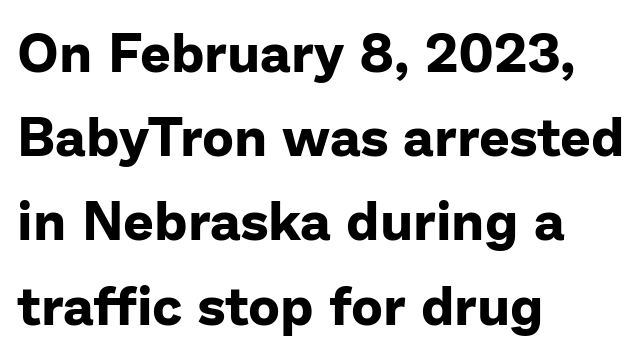
The image shows 54 px bold sans-serif type, upright; set left-aligned, normal line spacing (1.56x), normal letter spacing, not underlined; low stroke contrast and a medium x-height.
